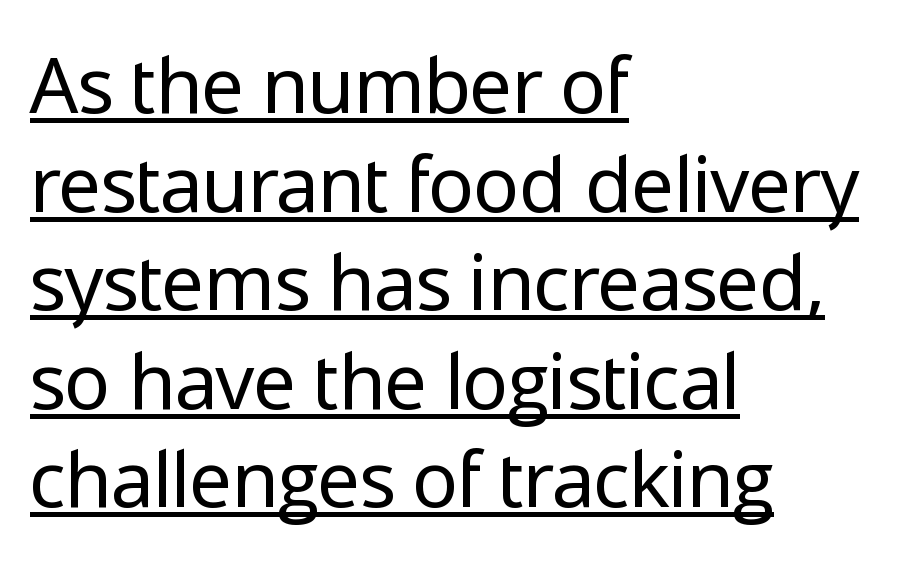
The image shows 77 px regular-weight sans-serif type, upright; set left-aligned, normal line spacing (1.28x), normal letter spacing, underlined; low stroke contrast and a medium x-height.
